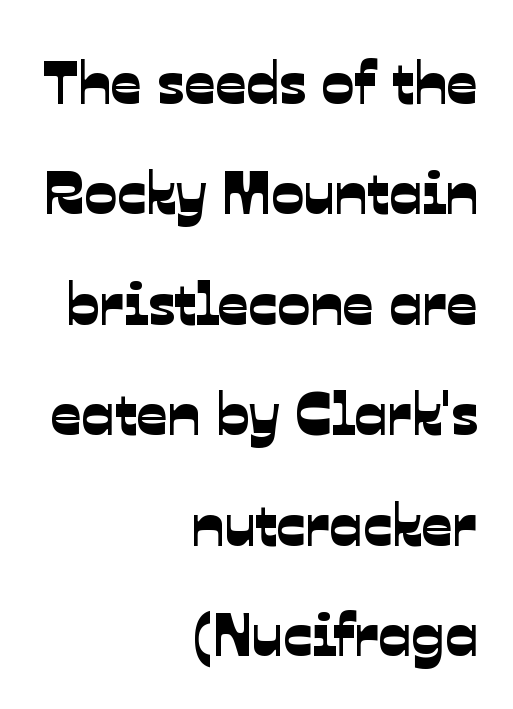
{"serif": "no", "width": "normal", "stroke_contrast": "low", "x_height": "medium", "monospaced": "no", "underline": "no", "align": "right", "line_spacing_ratio": 1.81, "letter_spacing": "normal", "letter_spacing_em": 0.0, "glyph_px": 61}
